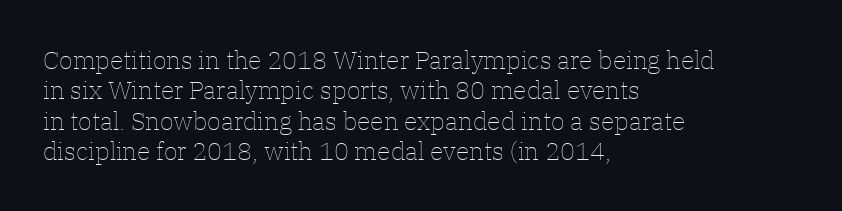
The image shows 25 px text type, upright; set left-aligned, line spacing 1.22x, normal letter spacing, not underlined.
